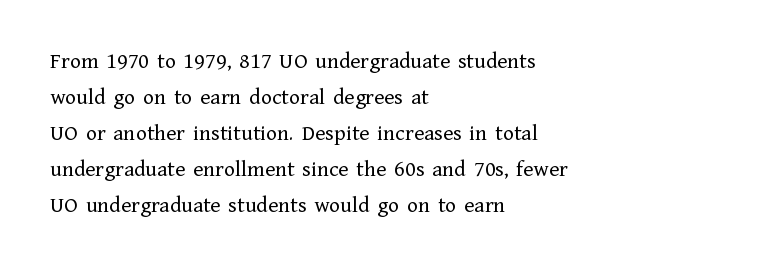
The image shows 23 px text type, upright; set left-aligned, normal line spacing (1.56x), normal letter spacing, not underlined.
